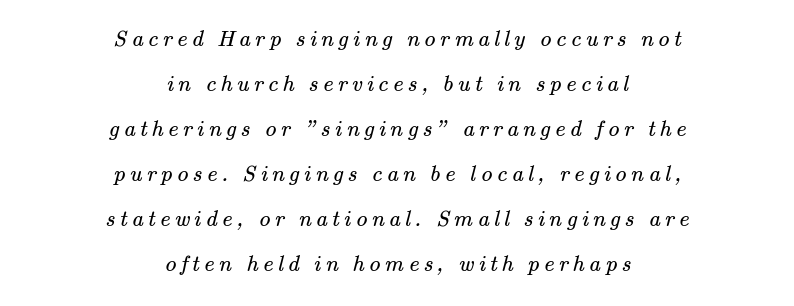
{"bold": "no", "underline": "no", "align": "center", "line_spacing": "loose", "line_spacing_ratio": 1.96, "glyph_px": 23}
